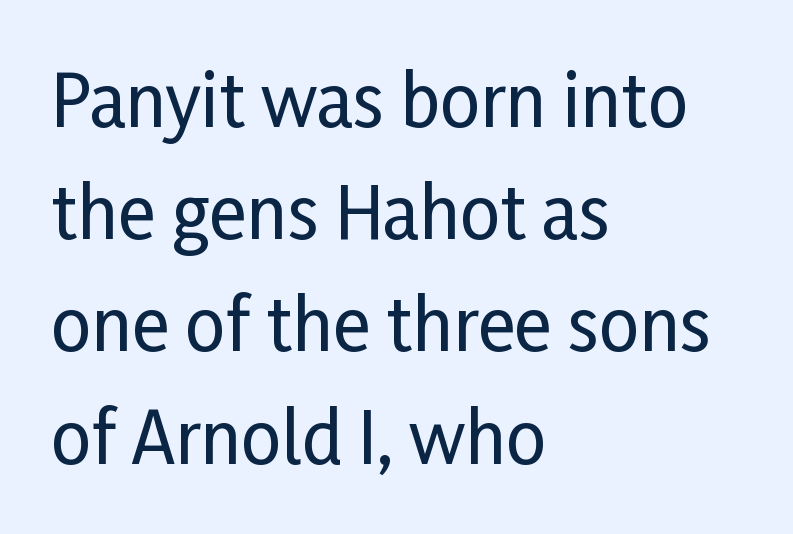
Q: Is the text italic (slanted)? A: No, it is upright.
Q: Is the typeface a serif or a sans-serif typeface? A: Sans-serif.
Q: Is the text underlined? A: No.
Q: How is the paragraph aligned? A: Left-aligned.
Q: Is the spacing between letters normal or unusually wide? A: Normal.
Q: Is the spacing between lines tight, normal or loose? A: Normal.
Q: Width (condensed, normal, or wide)? A: Condensed.
Q: Stroke contrast? A: Low.
Q: x-height? A: Medium.
Q: Monospaced? A: No.
